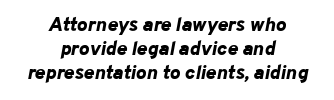
{"italic": "yes", "lean": "right", "slant_degrees": 10, "bold": "yes", "underline": "no", "align": "center", "line_spacing_ratio": 1.19, "letter_spacing": "normal", "letter_spacing_em": 0.0, "glyph_px": 20}
